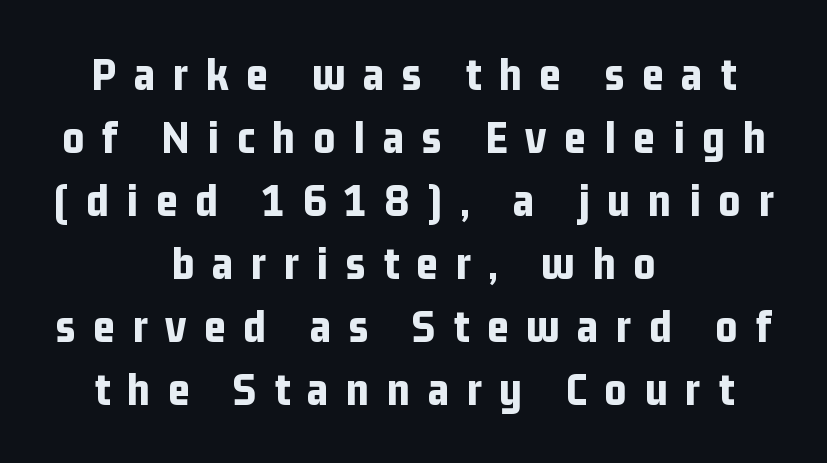
{"serif": "no", "italic": "no", "bold": "yes", "weight": "bold", "width": "condensed", "stroke_contrast": "low", "x_height": "medium", "monospaced": "no", "underline": "no", "align": "center", "line_spacing": "normal", "line_spacing_ratio": 1.34, "letter_spacing": "wide", "letter_spacing_em": 0.38, "glyph_px": 47}
